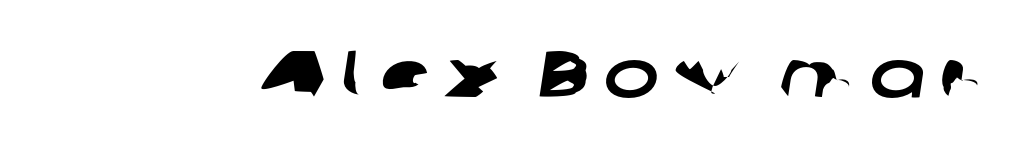
The image shows 66 px wide sans-serif type; set unusually wide letter spacing (+0.21 em), not underlined; low stroke contrast and a medium x-height.
